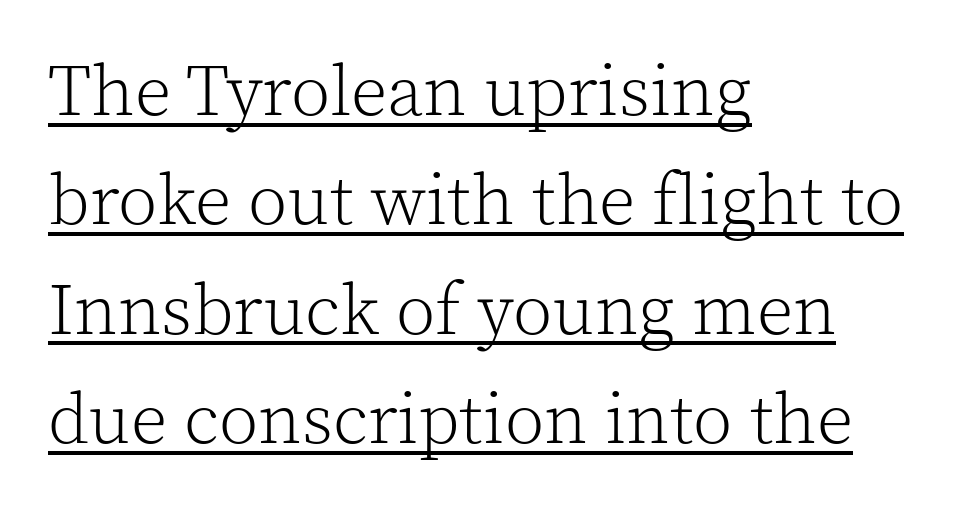
{"serif": "yes", "italic": "no", "bold": "no", "weight": "light", "width": "normal", "x_height": "medium", "monospaced": "no", "underline": "yes", "align": "left", "line_spacing": "normal", "line_spacing_ratio": 1.52, "letter_spacing": "normal", "letter_spacing_em": 0.0, "glyph_px": 72}
